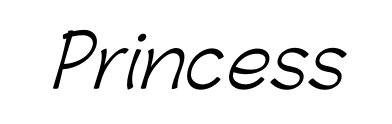
How are the letters spaced? Ordinarily, with no added tracking. The rendering uses natural spacing where letterforms have individual widths. Is the stroke heavy? The answer is a plain regular-or-lighter. Stroke terminals: plain, sans-serif. Descender tails drop into unmarked territory.
